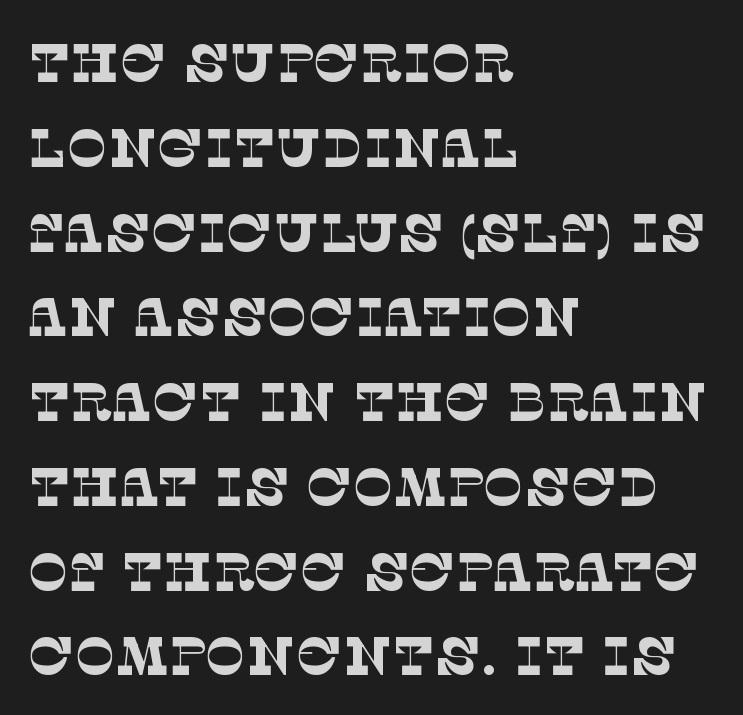
The image shows 54 px thin serif type; set left-aligned, normal line spacing (1.57x), normal letter spacing, not underlined; low stroke contrast and a large x-height.
